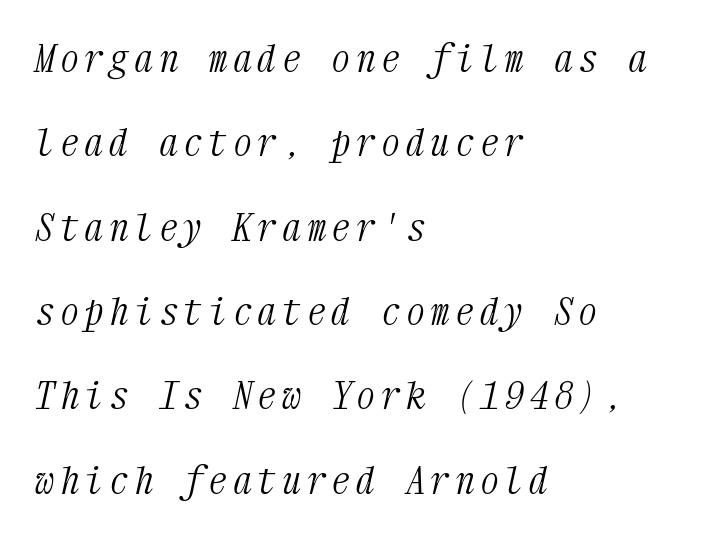
Q: Is the text bold? A: No.
Q: Is the text italic (slanted)? A: Yes, it leans right by about 12 degrees.
Q: Is the typeface a serif or a sans-serif typeface? A: Serif.
Q: Is the text underlined? A: No.
Q: How is the paragraph aligned? A: Left-aligned.
Q: Is the spacing between lines tight, normal or loose? A: Loose.
Q: Width (condensed, normal, or wide)? A: Condensed.
Q: Stroke contrast? A: Medium.
Q: x-height? A: Medium.
Q: Monospaced? A: Yes.
